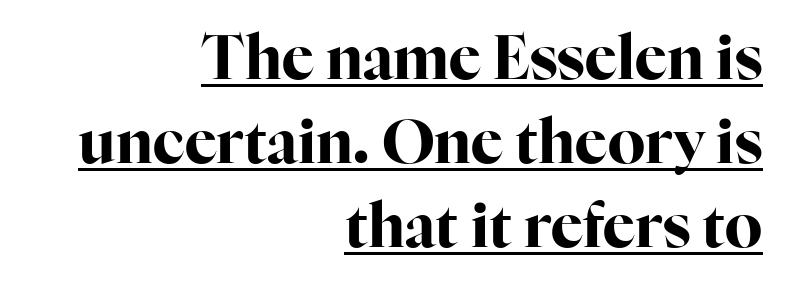
Q: Is the text bold? A: Yes.
Q: Is the text italic (slanted)? A: No, it is upright.
Q: Is the typeface a serif or a sans-serif typeface? A: Serif.
Q: Is the text underlined? A: Yes.
Q: How is the paragraph aligned? A: Right-aligned.
Q: Is the spacing between letters normal or unusually wide? A: Normal.
Q: Is the spacing between lines tight, normal or loose? A: Normal.
Q: Width (condensed, normal, or wide)? A: Normal.
Q: Stroke contrast? A: High.
Q: x-height? A: Medium.
Q: Monospaced? A: No.
